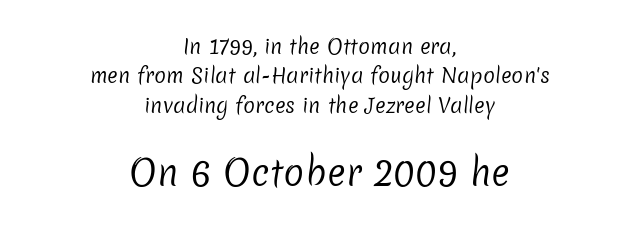
Q: Is the text bold? A: No.
Q: Is the typeface a serif or a sans-serif typeface? A: Sans-serif.
Q: Is the text underlined? A: No.
Q: How is the paragraph aligned? A: Centered.
Q: Is the spacing between letters normal or unusually wide? A: Normal.
Q: Is the spacing between lines tight, normal or loose? A: Normal.
Q: Which block of text is set in a larger size, the first (top) or the second (bottom)? A: The second (bottom) one.
Q: Width (condensed, normal, or wide)? A: Normal.
Q: Stroke contrast? A: Low.
Q: x-height? A: Medium.
Q: Monospaced? A: No.
